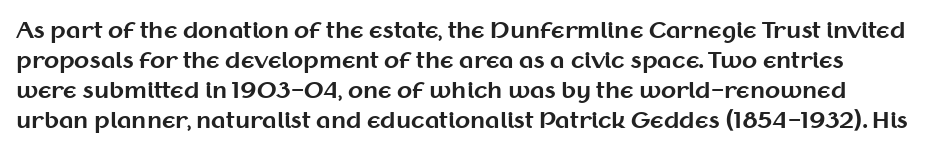
Q: Is the text bold? A: Yes.
Q: Is the text italic (slanted)? A: No, it is upright.
Q: Is the text underlined? A: No.
Q: Is the spacing between letters normal or unusually wide? A: Normal.
Q: Is the spacing between lines tight, normal or loose? A: Normal.
